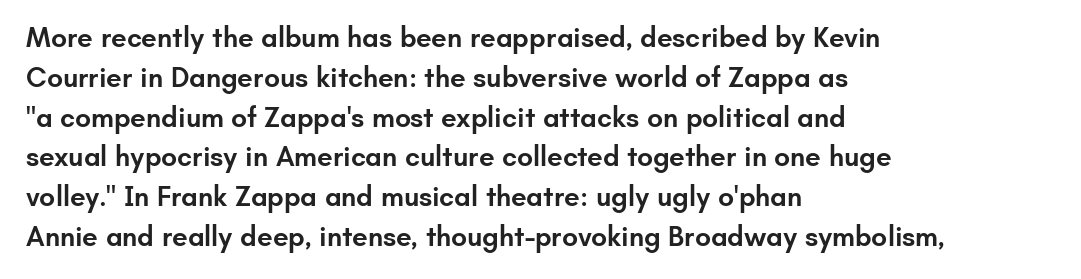
The image shows 28 px semibold sans-serif type, upright; set left-aligned, normal line spacing (1.42x), normal letter spacing, not underlined; low stroke contrast and a small x-height.
